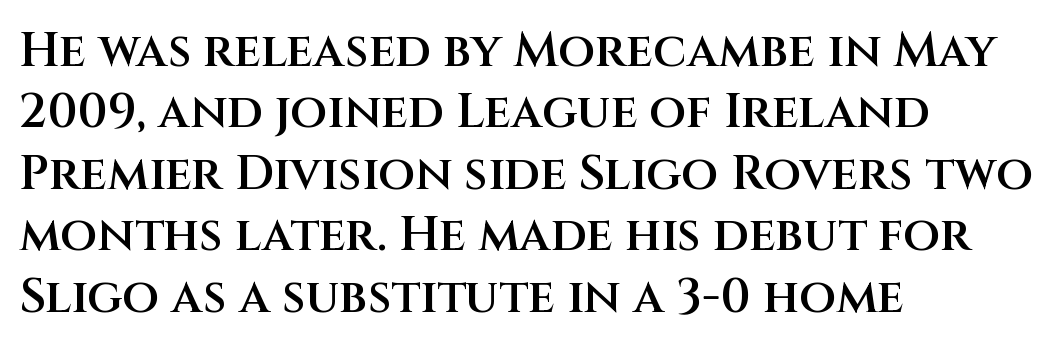
{"serif": "no", "italic": "no", "bold": "semi", "weight": "semibold", "width": "normal", "stroke_contrast": "medium", "x_height": "large", "monospaced": "no", "underline": "no", "align": "left", "line_spacing": "normal", "line_spacing_ratio": 1.28, "letter_spacing": "normal", "letter_spacing_em": 0.0, "glyph_px": 48}
